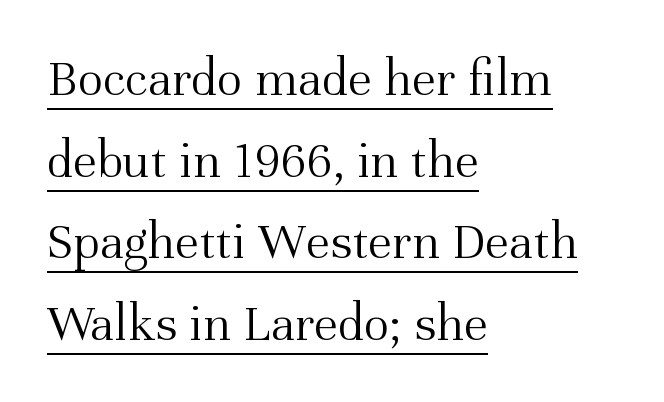
The image shows 54 px light serif type, upright; set left-aligned, normal line spacing (1.51x), normal letter spacing, underlined; medium stroke contrast and a medium x-height.
